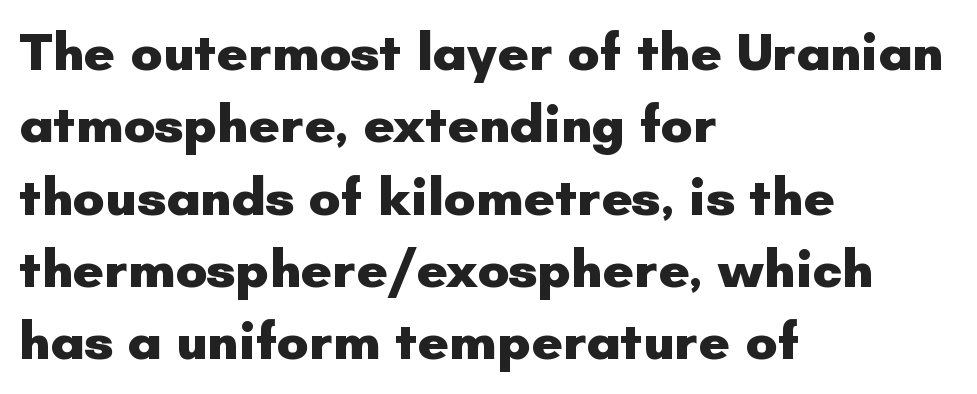
The image shows 54 px heavy sans-serif type, upright; set left-aligned, normal line spacing (1.34x), normal letter spacing, not underlined; low stroke contrast and a small x-height.
